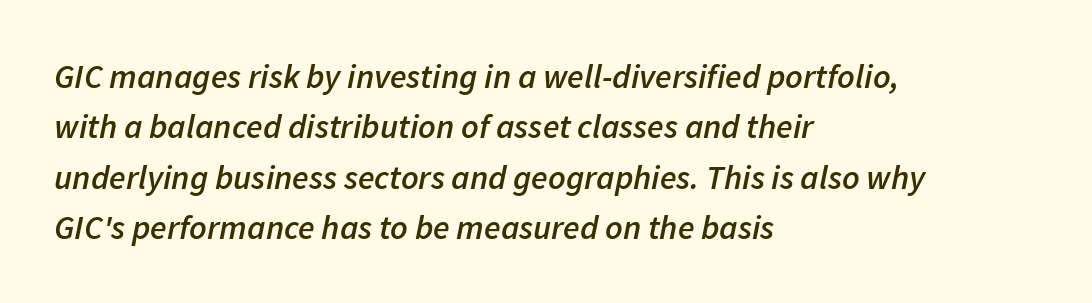
{"italic": "yes", "lean": "right", "slant_degrees": 11, "bold": "semi", "weight": "semibold", "width": "normal", "stroke_contrast": "low", "x_height": "medium", "monospaced": "no", "underline": "no", "align": "left", "line_spacing": "normal", "line_spacing_ratio": 1.48, "letter_spacing": "normal", "letter_spacing_em": 0.0, "glyph_px": 34}
